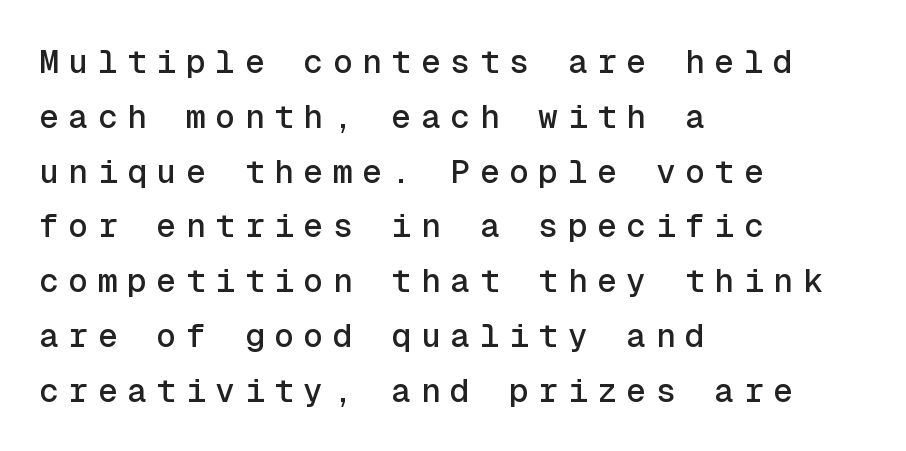
Q: Is the text italic (slanted)? A: No, it is upright.
Q: Is the typeface a serif or a sans-serif typeface? A: Sans-serif.
Q: Is the text underlined? A: No.
Q: How is the paragraph aligned? A: Left-aligned.
Q: Is the spacing between letters normal or unusually wide? A: Unusually wide.
Q: Is the spacing between lines tight, normal or loose? A: Normal.
Q: Width (condensed, normal, or wide)? A: Normal.
Q: x-height? A: Medium.
Q: Monospaced? A: Yes.
